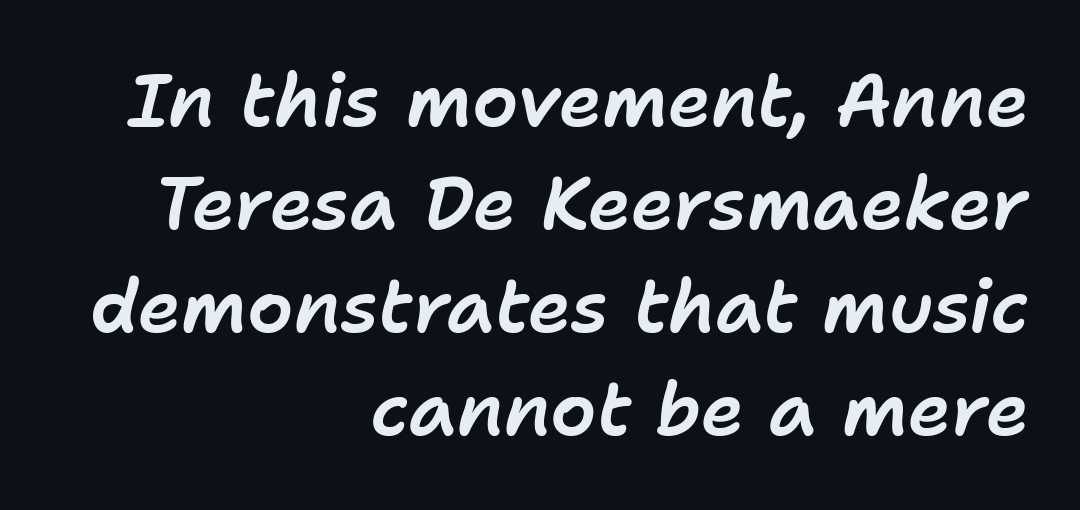
{"italic": "yes", "lean": "right", "slant_degrees": 11, "width": "normal", "stroke_contrast": "low", "x_height": "medium", "monospaced": "no", "underline": "no", "align": "right", "line_spacing": "normal", "line_spacing_ratio": 1.41, "letter_spacing": "normal", "letter_spacing_em": 0.0, "glyph_px": 73}
